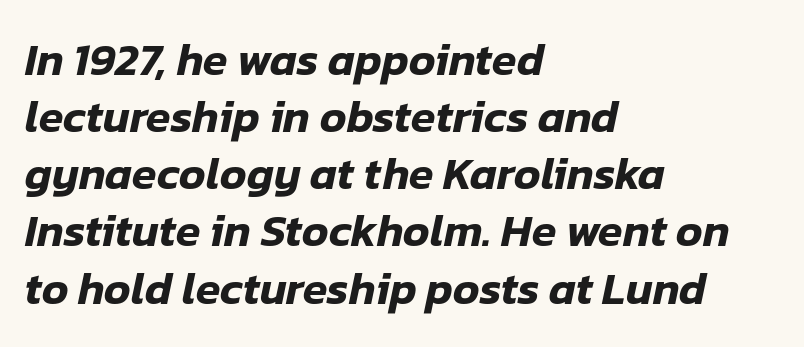
The image shows 45 px text type, italic (leaning right); set left-aligned, normal line spacing (1.27x), normal letter spacing, not underlined; low stroke contrast and a medium x-height.
